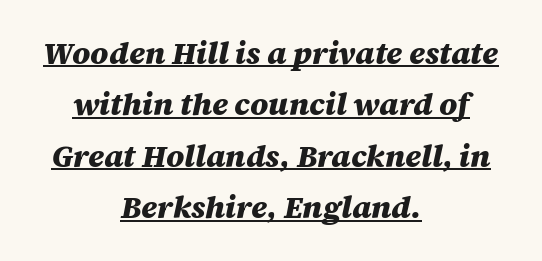
Q: Is the text bold? A: Yes.
Q: Is the text italic (slanted)? A: Yes, it leans right by about 12 degrees.
Q: Is the text underlined? A: Yes.
Q: How is the paragraph aligned? A: Centered.
Q: Is the spacing between letters normal or unusually wide? A: Normal.
Q: Is the spacing between lines tight, normal or loose? A: Normal.
Q: Width (condensed, normal, or wide)? A: Normal.
Q: Stroke contrast? A: Medium.
Q: x-height? A: Large.
Q: Monospaced? A: No.
